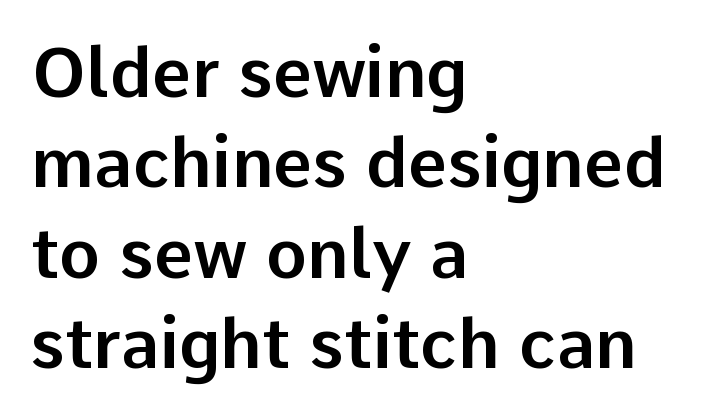
{"serif": "no", "italic": "no", "width": "normal", "stroke_contrast": "low", "x_height": "medium", "monospaced": "no", "underline": "no", "align": "left", "line_spacing": "normal", "line_spacing_ratio": 1.31, "letter_spacing": "normal", "letter_spacing_em": 0.0, "glyph_px": 69}
